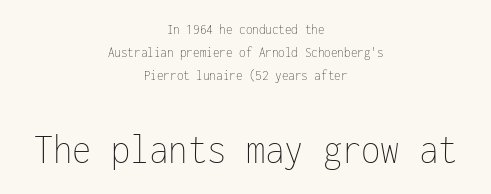
{"italic": "no", "bold": "no", "weight": "thin", "width": "condensed", "stroke_contrast": "low", "x_height": "medium", "monospaced": "yes", "underline": "no", "align": "center", "line_spacing": "normal", "line_spacing_ratio": 1.53, "letter_spacing": "normal", "letter_spacing_em": 0.0, "larger_block": "second", "size_ratio": 2.93, "glyph_px": 44}
